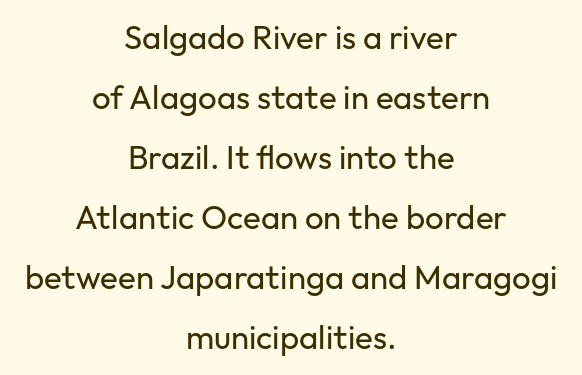
Notice how the passage keeps no hard edge, just a central spine. Check the space under the baseline: it is left empty. A typesetter would call this zero additional tracking. Letterform terminals end flat and unadorned throughout the passage.
